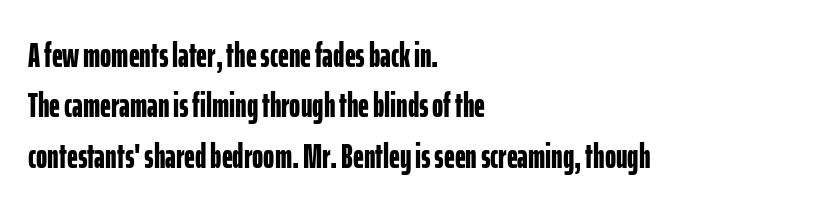
Q: Is the text bold? A: Yes.
Q: Is the text italic (slanted)? A: No, it is upright.
Q: Is the typeface a serif or a sans-serif typeface? A: Sans-serif.
Q: Is the text underlined? A: No.
Q: How is the paragraph aligned? A: Left-aligned.
Q: Is the spacing between letters normal or unusually wide? A: Normal.
Q: Is the spacing between lines tight, normal or loose? A: Normal.
Q: Width (condensed, normal, or wide)? A: Condensed.
Q: Stroke contrast? A: Low.
Q: x-height? A: Medium.
Q: Monospaced? A: No.
